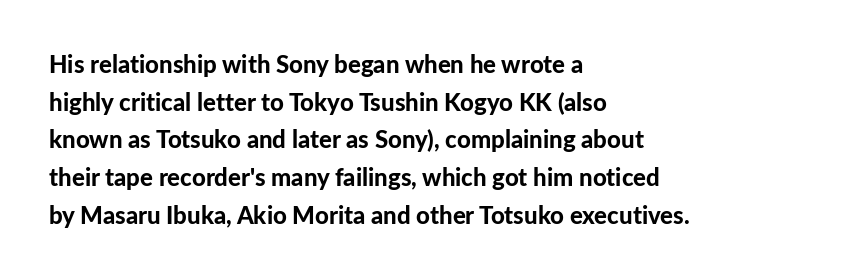
Heavy, bold letterforms. Quick note: underline off. The space between consecutive lines is moderate. This is roman type, the default non-slanted kind. The compositor pushed each line to the left boundary.
